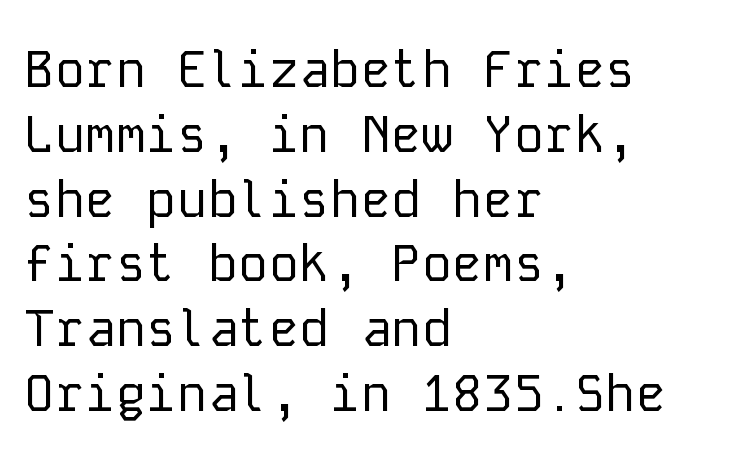
The image shows 51 px regular-weight sans-serif type, upright, monospaced; set left-aligned, normal line spacing (1.27x), normal letter spacing, not underlined; low stroke contrast and a medium x-height.
